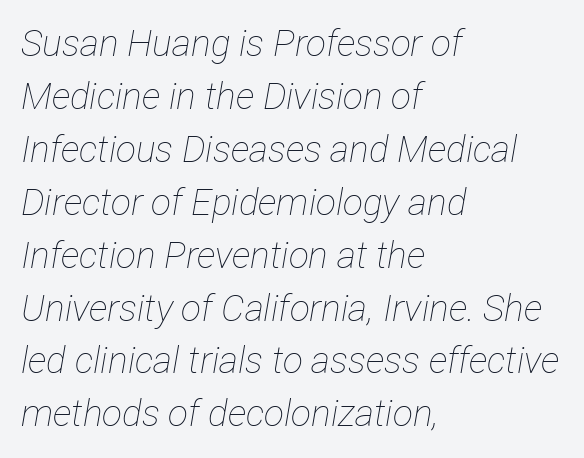
{"italic": "yes", "lean": "right", "slant_degrees": 12, "bold": "no", "weight": "thin", "width": "condensed", "stroke_contrast": "low", "x_height": "medium", "monospaced": "no", "underline": "no", "align": "left", "line_spacing": "normal", "line_spacing_ratio": 1.43, "letter_spacing": "normal", "letter_spacing_em": 0.0, "glyph_px": 37}
